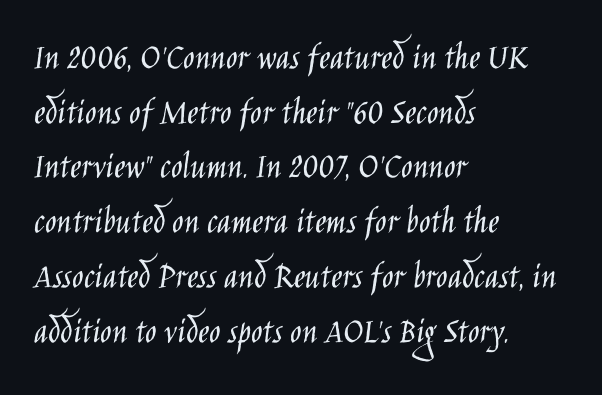
Q: Is the text bold? A: No.
Q: Is the text italic (slanted)? A: Yes.
Q: Is the typeface a serif or a sans-serif typeface? A: Sans-serif.
Q: Is the text underlined? A: No.
Q: How is the paragraph aligned? A: Left-aligned.
Q: Is the spacing between letters normal or unusually wide? A: Normal.
Q: Is the spacing between lines tight, normal or loose? A: Normal.
Q: Width (condensed, normal, or wide)? A: Condensed.
Q: Stroke contrast? A: Low.
Q: x-height? A: Large.
Q: Monospaced? A: No.
